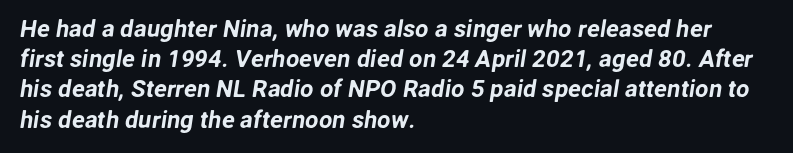
{"underline": "no", "align": "left", "line_spacing": "normal", "line_spacing_ratio": 1.26, "letter_spacing": "normal", "letter_spacing_em": 0.0, "glyph_px": 24}
